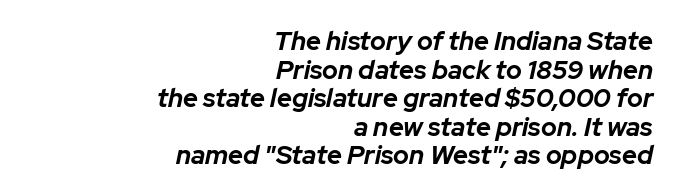
The image shows 26 px bold type, italic (leaning right); set right-aligned, tight line spacing (1.1x), normal letter spacing, not underlined.
